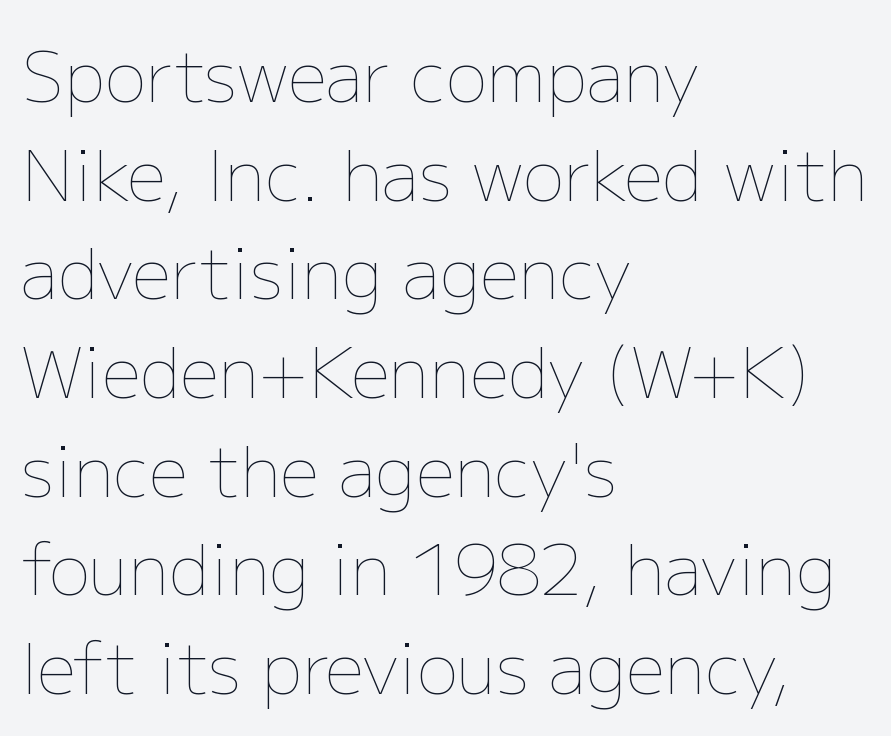
A bare baseline throughout the passage. Vertical strokes here are truly vertical. Notice how the passage keeps a crisp vertical edge on the left only. Vertically, the passage feels balanced, rows spaced as you'd expect.
